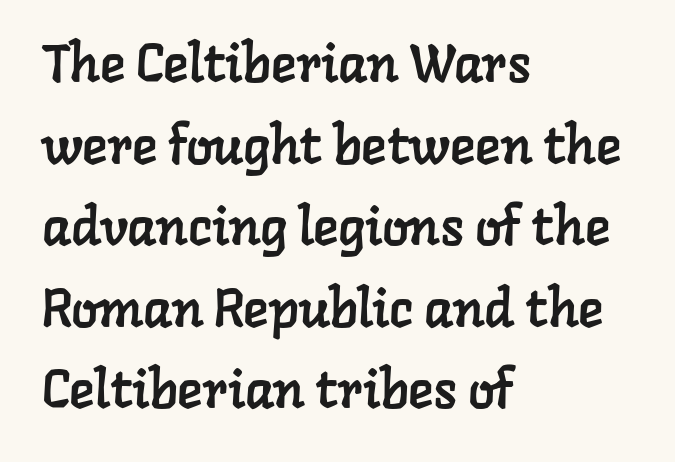
The image shows 53 px serif type; set left-aligned, normal line spacing (1.54x), normal letter spacing, not underlined; low stroke contrast and a medium x-height.
